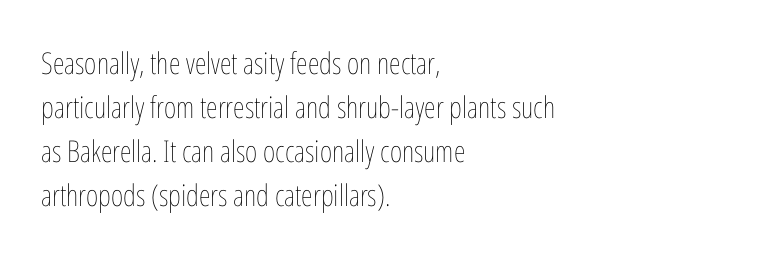
Think standard paragraph weight, or any step lighter than that. This rendering features lettering with no underline. Tracking value appears to be zero — textbook default spacing. You can tell it's not italic because the verticals are truly vertical. A student would call this left alignment; a typographer would say flush left, rag right. Looks like regular typesetting: each glyph gets only the width it needs.
